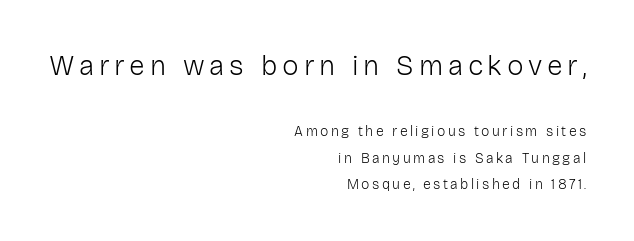
The image shows 28 px light sans-serif type, upright; set right-aligned, line spacing 1.86x, not underlined; the first (top) block is 2.0x larger; low stroke contrast and a medium x-height.
